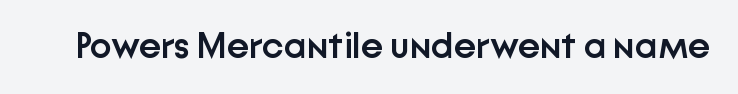
Q: Is the text bold? A: Semi-bold.
Q: Is the text italic (slanted)? A: No, it is upright.
Q: Is the typeface a serif or a sans-serif typeface? A: Sans-serif.
Q: Is the text underlined? A: No.
Q: Is the spacing between letters normal or unusually wide? A: Normal.
Q: Width (condensed, normal, or wide)? A: Normal.
Q: Stroke contrast? A: Low.
Q: x-height? A: Medium.
Q: Monospaced? A: No.
